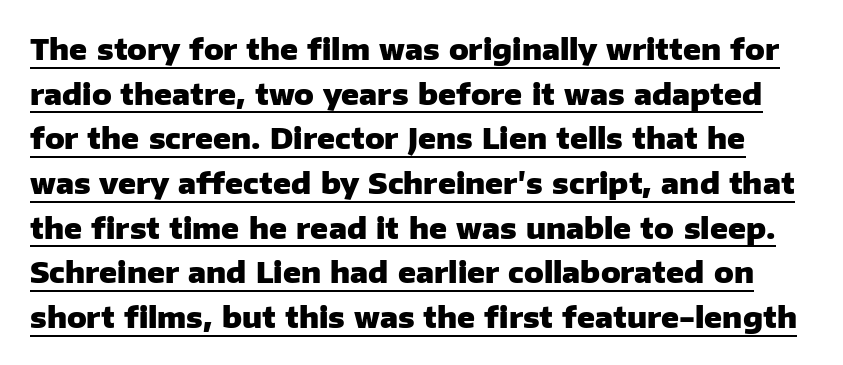
{"serif": "no", "italic": "no", "bold": "yes", "weight": "heavy", "width": "normal", "stroke_contrast": "low", "x_height": "medium", "monospaced": "no", "underline": "yes", "line_spacing": "normal", "line_spacing_ratio": 1.54, "letter_spacing": "normal", "letter_spacing_em": 0.0, "glyph_px": 29}
